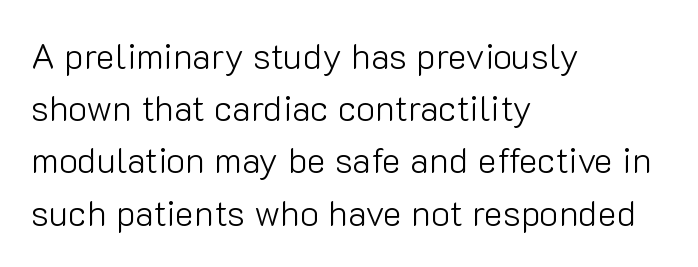
The passage shown is typed in a proportional face where columns would drift. A typesetter would call this leading conventional body-copy spacing. When letters stand straight like this, we call the style roman or upright. Decoration check: the copy has no underline.
